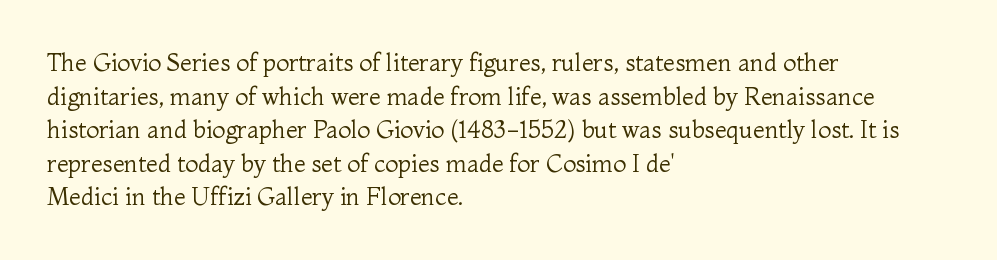
{"italic": "no", "bold": "no", "underline": "no", "align": "left", "line_spacing": "normal", "line_spacing_ratio": 1.4, "letter_spacing": "normal", "letter_spacing_em": 0.0, "glyph_px": 24}
